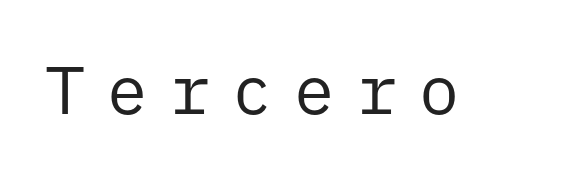
Q: Is the text bold? A: No.
Q: Is the text italic (slanted)? A: No, it is upright.
Q: Is the typeface a serif or a sans-serif typeface? A: Sans-serif.
Q: Is the text underlined? A: No.
Q: Is the spacing between letters normal or unusually wide? A: Unusually wide.
Q: Width (condensed, normal, or wide)? A: Normal.
Q: Stroke contrast? A: Low.
Q: x-height? A: Medium.
Q: Monospaced? A: Yes.
